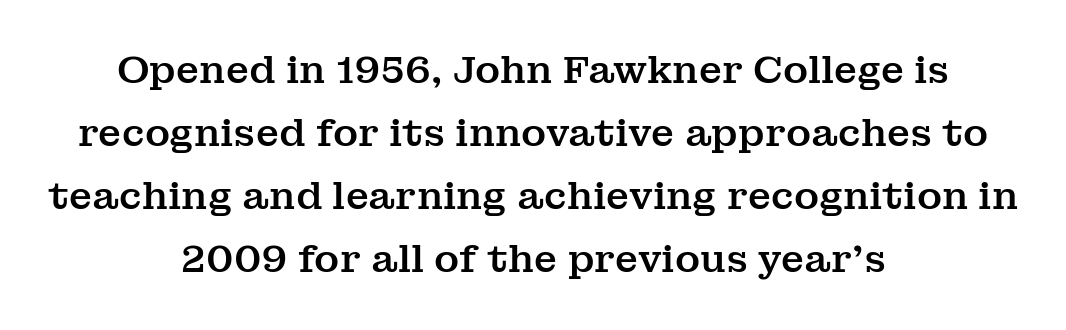
Q: Is the text italic (slanted)? A: No, it is upright.
Q: Is the typeface a serif or a sans-serif typeface? A: Serif.
Q: Is the text underlined? A: No.
Q: How is the paragraph aligned? A: Centered.
Q: Is the spacing between letters normal or unusually wide? A: Normal.
Q: Is the spacing between lines tight, normal or loose? A: Normal.
Q: Width (condensed, normal, or wide)? A: Normal.
Q: Stroke contrast? A: Medium.
Q: x-height? A: Medium.
Q: Monospaced? A: No.
